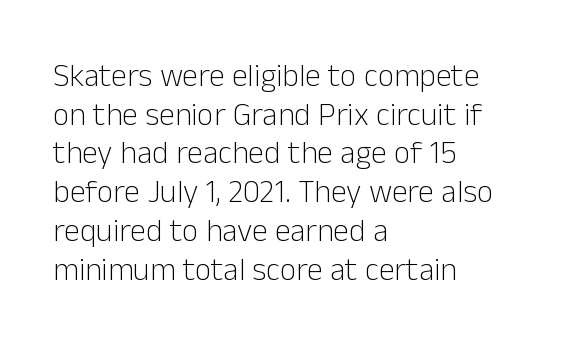
Each letter keeps its own natural width here, so spacing adapts to shape. Nobody touched the tracking dial on this one. Quick note: underline off. The lines in this sample share a left origin and differ only in where they stop. Posture: vertical. Note: no serifs on the glyphs.
